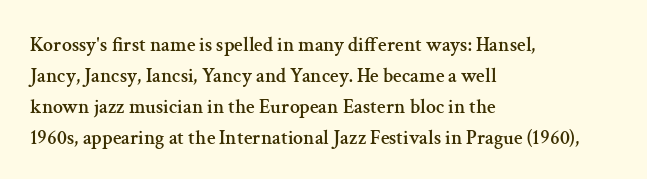
Q: Is the text italic (slanted)? A: No, it is upright.
Q: Is the text underlined? A: No.
Q: How is the paragraph aligned? A: Left-aligned.
Q: Is the spacing between letters normal or unusually wide? A: Normal.
Q: Is the spacing between lines tight, normal or loose? A: Normal.
